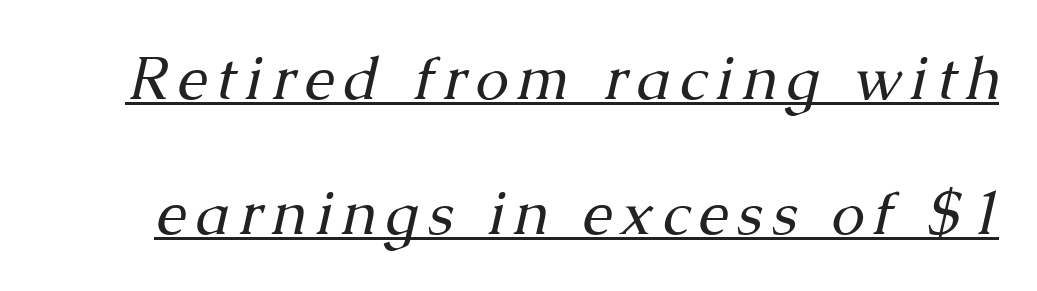
Q: Is the text bold? A: No.
Q: Is the text italic (slanted)? A: Yes, it leans right by about 13 degrees.
Q: Is the typeface a serif or a sans-serif typeface? A: Serif.
Q: Is the text underlined? A: Yes.
Q: Is the spacing between lines tight, normal or loose? A: Loose.
Q: Width (condensed, normal, or wide)? A: Normal.
Q: Stroke contrast? A: Medium.
Q: x-height? A: Medium.
Q: Monospaced? A: No.
